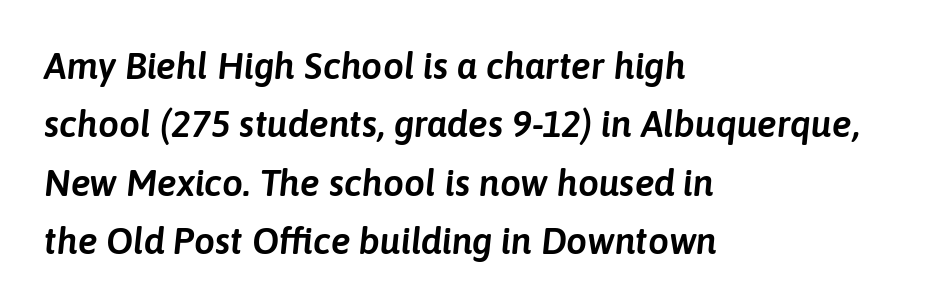
{"italic": "yes", "lean": "right", "slant_degrees": 6, "width": "normal", "stroke_contrast": "low", "x_height": "medium", "monospaced": "no", "underline": "no", "align": "left", "line_spacing": "normal", "line_spacing_ratio": 1.58, "letter_spacing": "normal", "letter_spacing_em": 0.0, "glyph_px": 37}
